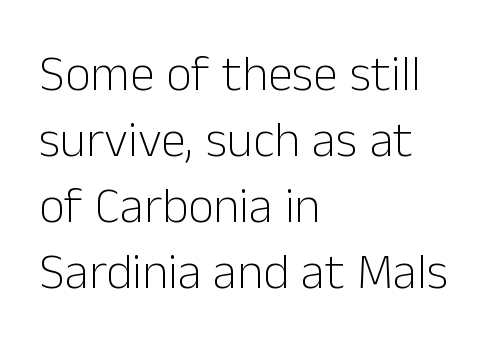
The image shows 50 px light sans-serif type, upright; set left-aligned, normal line spacing (1.32x), normal letter spacing, not underlined; low stroke contrast and a medium x-height.
